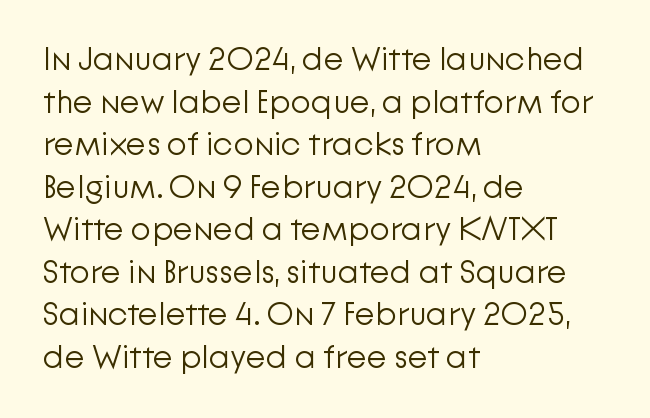
This is not heavy type; no bold has been used. No extra tracking has been applied to these lines. Lines of text with bare space underneath. The letters stand upright; this is a roman face. The paragraph shown leans on its left margin. Does the type have serifs? No, each stem ends abruptly.
